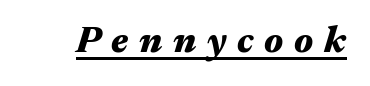
The glyphs look as if they've been sheared to an angle. This is heavy type, rendered in bold. The string is rendered with underlining switched on. Varying glyph widths throughout — classic text-font behaviour.
